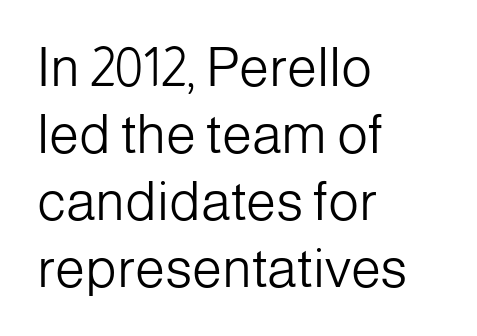
{"serif": "no", "italic": "no", "bold": "no", "weight": "light", "width": "normal", "stroke_contrast": "low", "x_height": "medium", "monospaced": "no", "underline": "no", "align": "left", "line_spacing_ratio": 1.24, "letter_spacing": "normal", "letter_spacing_em": 0.0, "glyph_px": 54}
